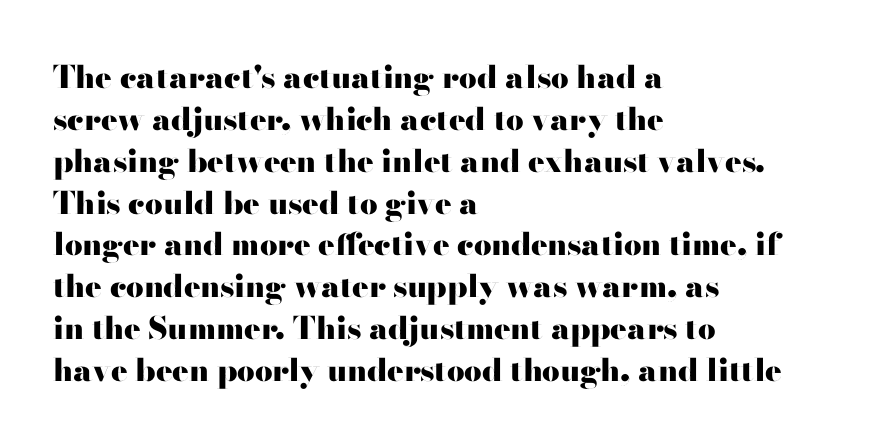
Q: Is the text bold? A: Yes.
Q: Is the text italic (slanted)? A: No, it is upright.
Q: Is the typeface a serif or a sans-serif typeface? A: Sans-serif.
Q: Is the text underlined? A: No.
Q: How is the paragraph aligned? A: Left-aligned.
Q: Is the spacing between letters normal or unusually wide? A: Normal.
Q: Is the spacing between lines tight, normal or loose? A: Normal.
Q: Width (condensed, normal, or wide)? A: Wide.
Q: Stroke contrast? A: High.
Q: x-height? A: Small.
Q: Monospaced? A: No.
